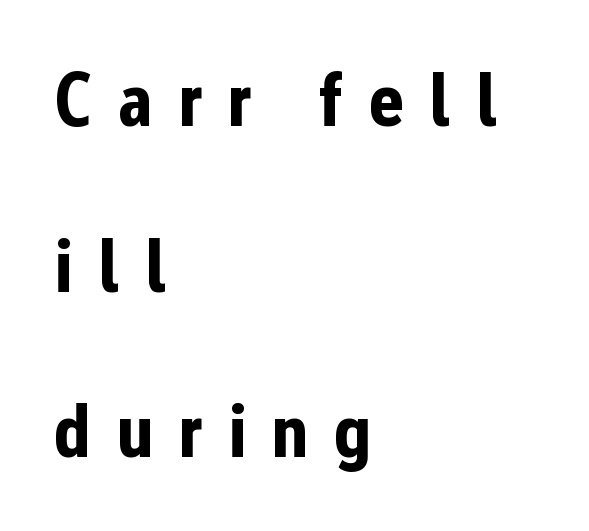
The image shows 77 px bold, condensed sans-serif type, upright; set left-aligned, loose line spacing (2.15x), unusually wide letter spacing (+0.32 em), not underlined; low stroke contrast and a medium x-height.
